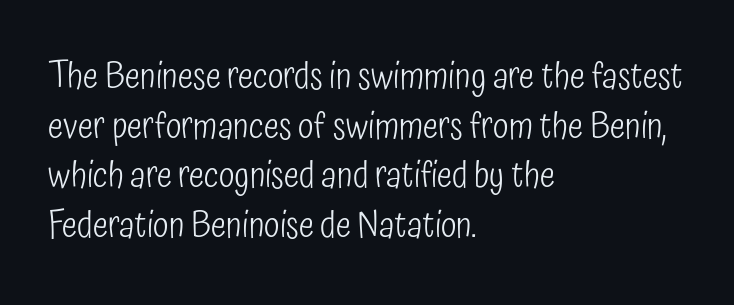
Q: Is the text bold? A: No.
Q: Is the text italic (slanted)? A: No, it is upright.
Q: Is the typeface a serif or a sans-serif typeface? A: Sans-serif.
Q: Is the text underlined? A: No.
Q: How is the paragraph aligned? A: Left-aligned.
Q: Is the spacing between letters normal or unusually wide? A: Normal.
Q: Is the spacing between lines tight, normal or loose? A: Normal.
Q: Width (condensed, normal, or wide)? A: Condensed.
Q: Stroke contrast? A: Low.
Q: x-height? A: Medium.
Q: Monospaced? A: No.
